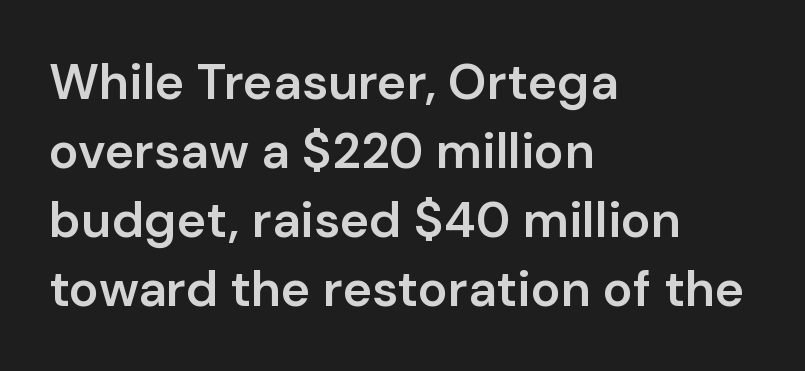
{"serif": "no", "italic": "no", "bold": "semi", "weight": "semibold", "width": "normal", "stroke_contrast": "low", "x_height": "medium", "monospaced": "no", "underline": "no", "align": "left", "line_spacing": "normal", "line_spacing_ratio": 1.38, "letter_spacing": "normal", "letter_spacing_em": 0.0, "glyph_px": 50}
